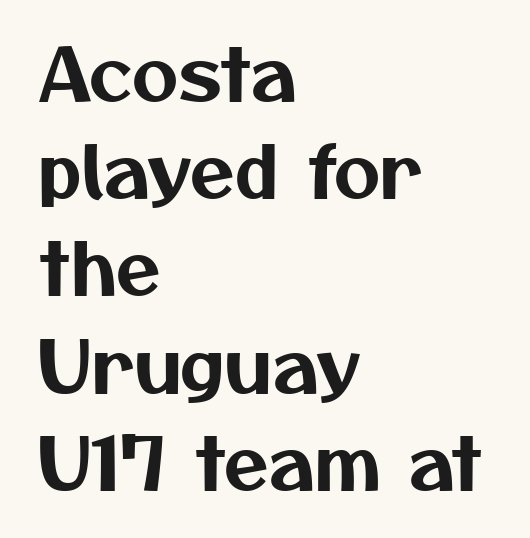
This rendering leaves character spacing at its baseline value. This rendering features lettering with no underline. Proportional: the letters do not fall into vertical columns. Notice how descenders clear the ascenders below comfortably — that's standard leading. The ragged edge is on the right, which tells us the setting is flush left. Stroke terminals: plain, sans-serif.
